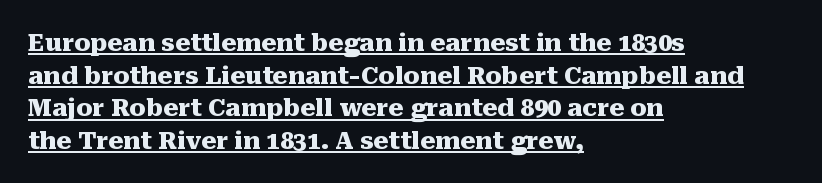
The image shows 24 px bold type, upright; set left-aligned, normal line spacing (1.36x), normal letter spacing, underlined.
